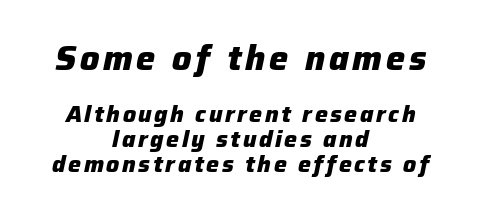
Q: Is the text bold? A: Yes.
Q: Is the text italic (slanted)? A: Yes, it leans right by about 12 degrees.
Q: Is the text underlined? A: No.
Q: How is the paragraph aligned? A: Centered.
Q: Is the spacing between lines tight, normal or loose? A: Tight.
Q: Which block of text is set in a larger size, the first (top) or the second (bottom)? A: The first (top) one.
Q: Width (condensed, normal, or wide)? A: Normal.
Q: Stroke contrast? A: Low.
Q: x-height? A: Medium.
Q: Monospaced? A: No.
